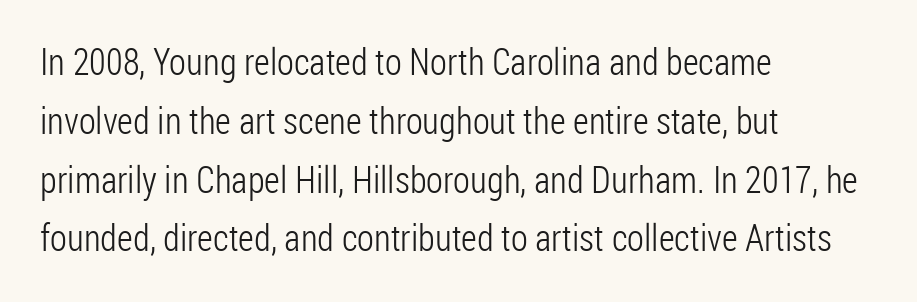
{"serif": "no", "italic": "no", "bold": "no", "weight": "light", "width": "condensed", "stroke_contrast": "low", "x_height": "medium", "monospaced": "no", "underline": "no", "align": "left", "line_spacing": "normal", "line_spacing_ratio": 1.59, "letter_spacing": "normal", "letter_spacing_em": 0.0, "glyph_px": 37}
